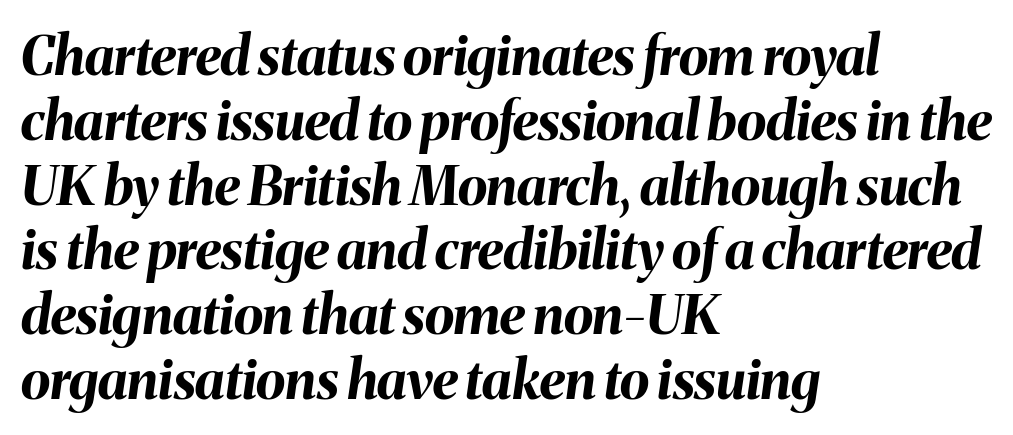
Q: Is the text bold? A: Yes.
Q: Is the text italic (slanted)? A: Yes, it leans right by about 8 degrees.
Q: Is the text underlined? A: No.
Q: How is the paragraph aligned? A: Left-aligned.
Q: Is the spacing between letters normal or unusually wide? A: Normal.
Q: Width (condensed, normal, or wide)? A: Normal.
Q: Stroke contrast? A: Medium.
Q: x-height? A: Medium.
Q: Monospaced? A: No.
